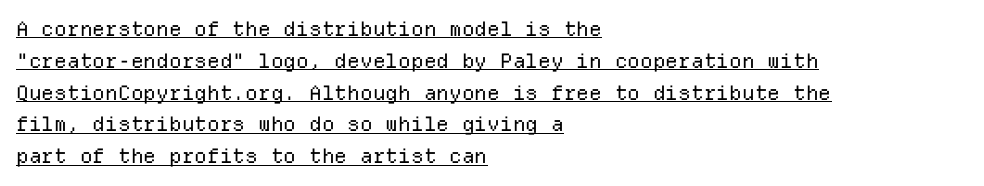
The lines sit at an ordinary, default distance from one another. The compositor pushed each line to the left boundary. These lines were composed using upright roman letters. The specimen includes a rule beneath the text block's lines. Counters stay open thanks to moderate or lighter strokes. Glyph-to-glyph distance matches everyday printed text.
